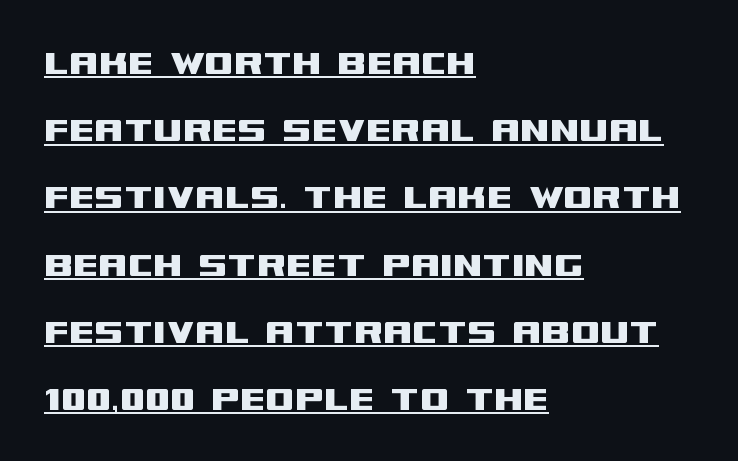
{"serif": "no", "italic": "no", "width": "wide", "stroke_contrast": "medium", "x_height": "large", "monospaced": "no", "underline": "yes", "align": "left", "line_spacing": "normal", "line_spacing_ratio": 1.6, "letter_spacing": "normal", "letter_spacing_em": 0.0, "glyph_px": 42}
